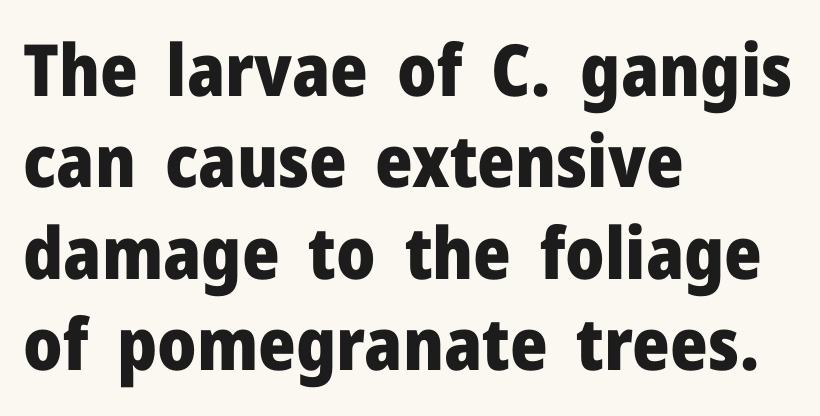
The image shows 72 px heavy sans-serif type, upright; set left-aligned, normal line spacing (1.27x), normal letter spacing, not underlined; low stroke contrast and a medium x-height.
